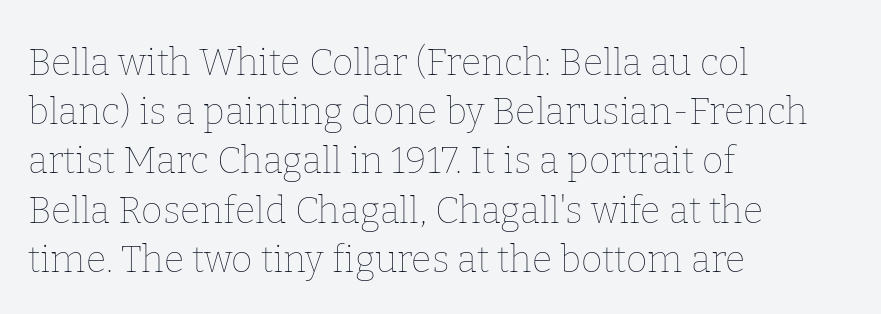
{"italic": "no", "bold": "no", "weight": "thin", "width": "normal", "stroke_contrast": "low", "x_height": "medium", "monospaced": "no", "underline": "no", "align": "left", "line_spacing": "normal", "line_spacing_ratio": 1.33, "letter_spacing": "normal", "letter_spacing_em": 0.0, "glyph_px": 37}
